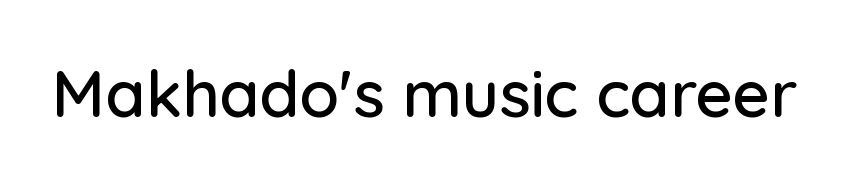
The image shows 65 px sans-serif type, upright; set normal letter spacing, not underlined; low stroke contrast and a medium x-height.
